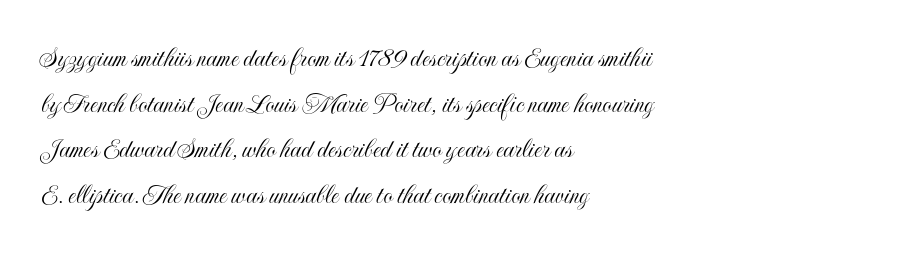
The image shows 29 px condensed type; set left-aligned, normal line spacing (1.57x), normal letter spacing, not underlined; a small x-height.
